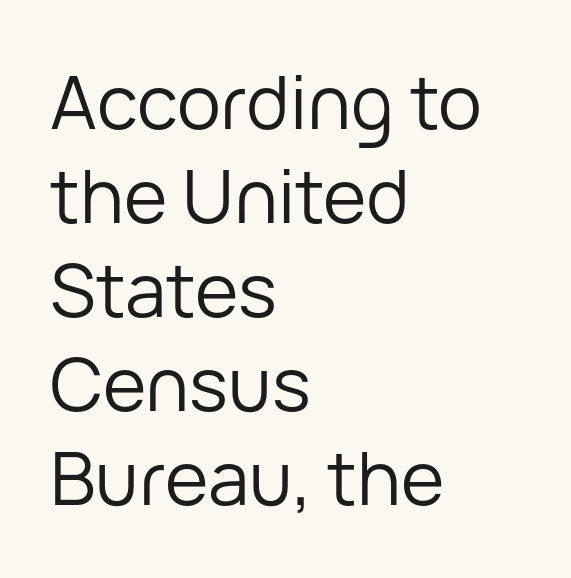
The tracking reads as untouched default to a designer's eye. Anything drawn beneath the words? Only blank space. In terms of posture, this sample is upright. Is this a fixed-width face? No — the glyphs have proportional, varying widths.
